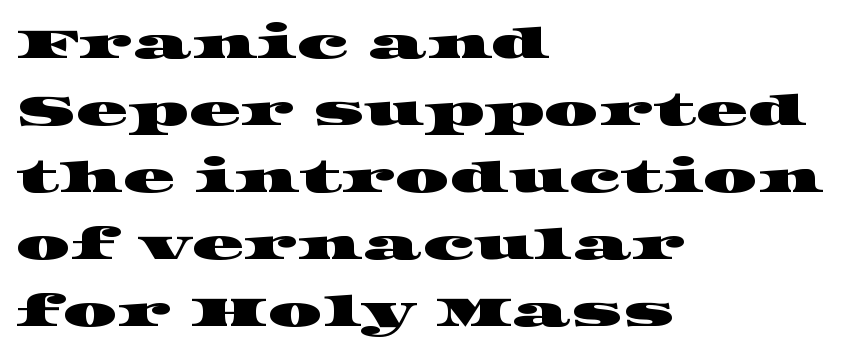
{"serif": "yes", "width": "wide", "stroke_contrast": "high", "x_height": "large", "monospaced": "no", "underline": "no", "align": "left", "line_spacing": "normal", "line_spacing_ratio": 1.56, "letter_spacing": "normal", "letter_spacing_em": 0.0, "glyph_px": 43}
